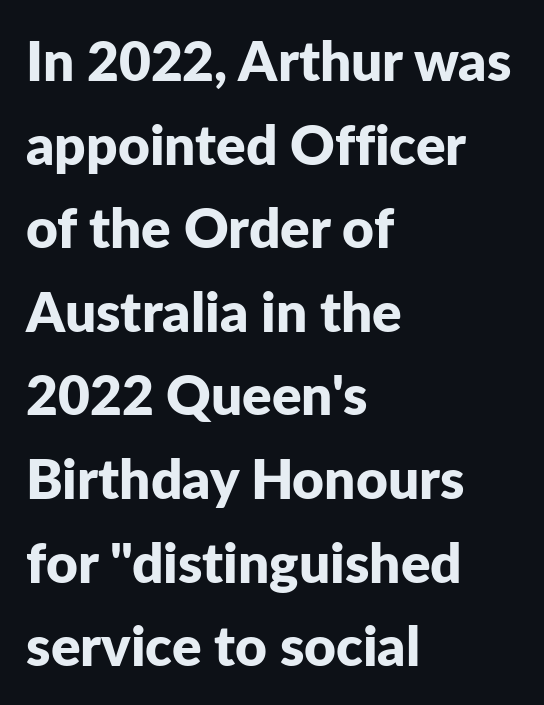
{"serif": "no", "italic": "no", "bold": "yes", "weight": "bold", "width": "normal", "stroke_contrast": "low", "x_height": "medium", "monospaced": "no", "underline": "no", "align": "left", "line_spacing": "normal", "line_spacing_ratio": 1.52, "letter_spacing": "normal", "letter_spacing_em": 0.0, "glyph_px": 55}
